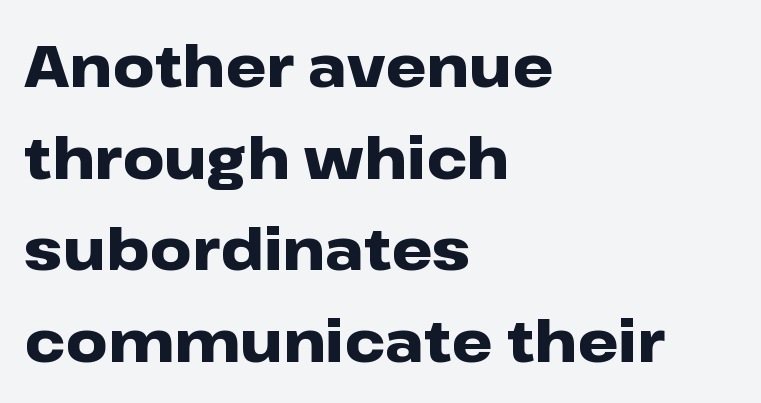
{"serif": "no", "italic": "no", "bold": "yes", "weight": "heavy", "width": "wide", "stroke_contrast": "low", "x_height": "medium", "monospaced": "no", "underline": "no", "align": "left", "line_spacing": "normal", "line_spacing_ratio": 1.58, "letter_spacing": "normal", "letter_spacing_em": 0.0, "glyph_px": 58}
